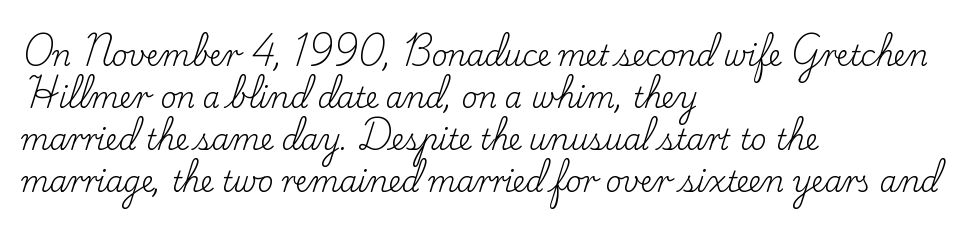
The designer went with a serif here, giving each stem small feet. Teacher's note: observe the even left margin — that is flush-left alignment. The leading is moderate, giving the passage an even texture. The specimen omits any rule beneath the text block's lines.
